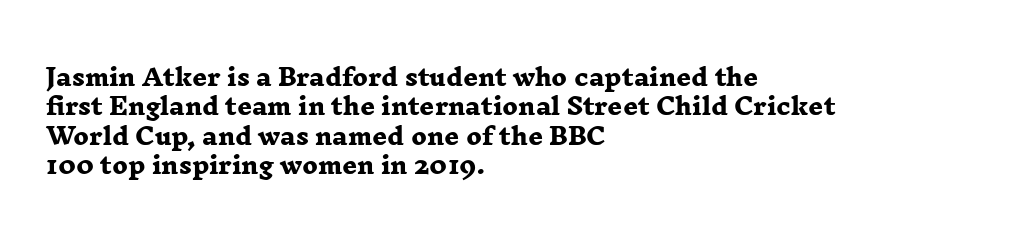
Q: Is the text bold? A: Yes.
Q: Is the text underlined? A: No.
Q: How is the paragraph aligned? A: Left-aligned.
Q: Is the spacing between letters normal or unusually wide? A: Normal.
Q: Is the spacing between lines tight, normal or loose? A: Normal.
